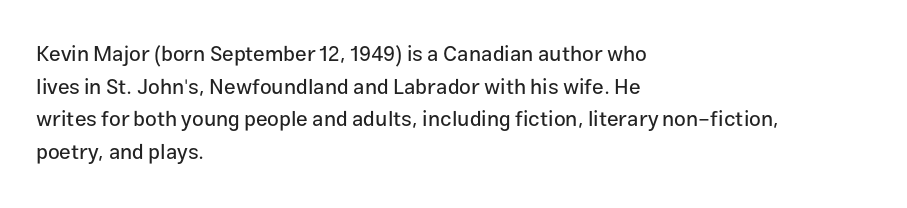
Q: Is the text italic (slanted)? A: No, it is upright.
Q: Is the text underlined? A: No.
Q: How is the paragraph aligned? A: Left-aligned.
Q: Is the spacing between letters normal or unusually wide? A: Normal.
Q: Is the spacing between lines tight, normal or loose? A: Normal.
